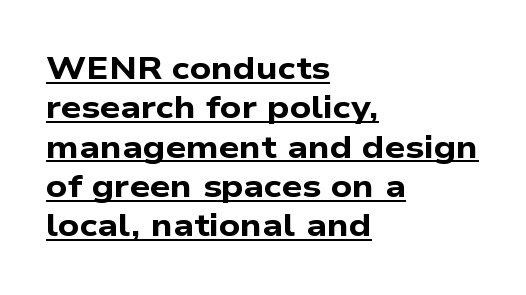
The image shows 32 px bold, wide sans-serif type; set left-aligned, line spacing 1.23x, normal letter spacing, underlined; low stroke contrast and a medium x-height.
